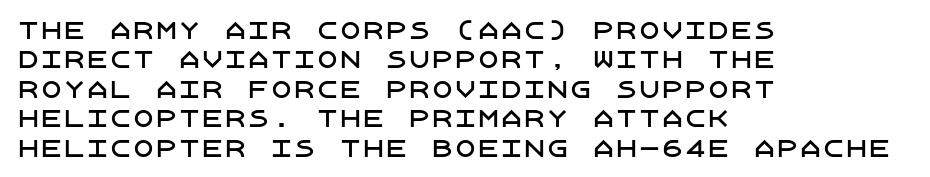
One-word summary of the alignment: left. Posture: vertical. The tracking reads as untouched default to a designer's eye. Each row of text sits above clean, open space. Does the leading feel generous? No, just average.
